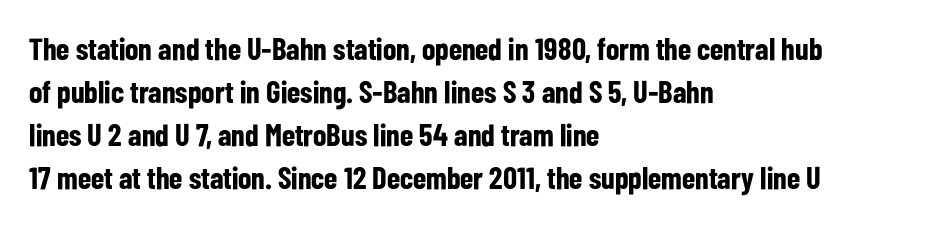
The image shows 31 px bold, condensed sans-serif type, upright; set left-aligned, normal line spacing (1.39x), normal letter spacing, not underlined; low stroke contrast and a medium x-height.
